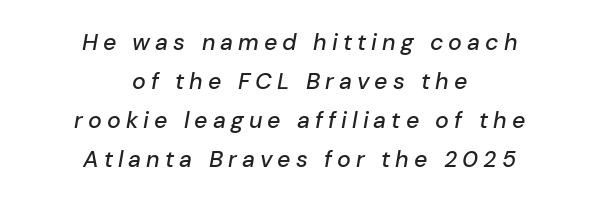
Q: Is the text italic (slanted)? A: Yes, it leans right by about 10 degrees.
Q: Is the text underlined? A: No.
Q: How is the paragraph aligned? A: Centered.
Q: Is the spacing between letters normal or unusually wide? A: Unusually wide.
Q: Is the spacing between lines tight, normal or loose? A: Normal.
